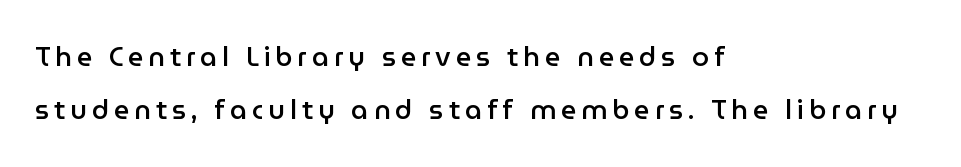
Q: Is the text bold? A: Semi-bold.
Q: Is the text italic (slanted)? A: No, it is upright.
Q: Is the text underlined? A: No.
Q: How is the paragraph aligned? A: Left-aligned.
Q: Is the spacing between lines tight, normal or loose? A: Loose.
